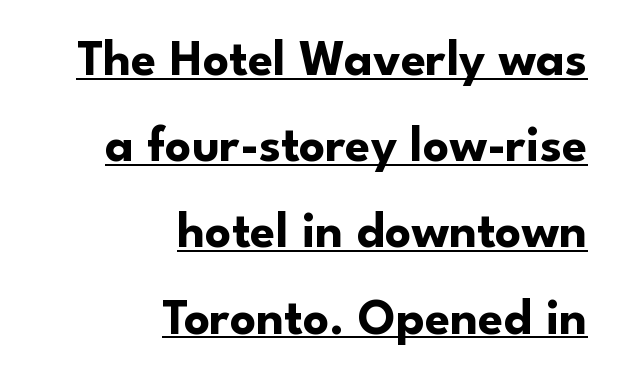
The image shows 51 px bold sans-serif type, upright; set right-aligned, normal line spacing (1.69x), normal letter spacing, underlined; low stroke contrast and a small x-height.
